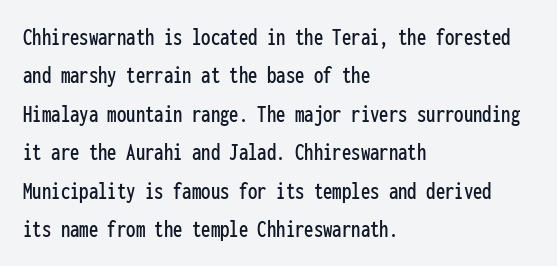
The image shows 25 px text type, upright; set left-aligned, normal line spacing (1.54x), normal letter spacing, not underlined.
